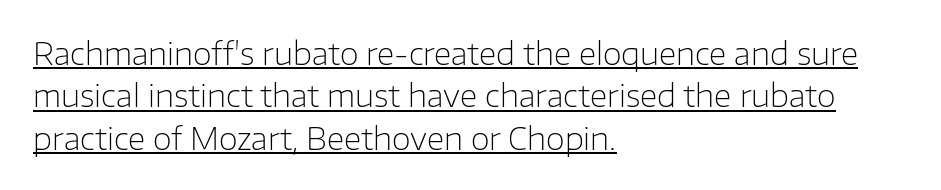
{"serif": "no", "italic": "no", "bold": "no", "weight": "light", "width": "normal", "stroke_contrast": "low", "x_height": "medium", "monospaced": "no", "underline": "yes", "align": "left", "line_spacing": "normal", "line_spacing_ratio": 1.37, "letter_spacing": "normal", "letter_spacing_em": 0.0, "glyph_px": 31}
